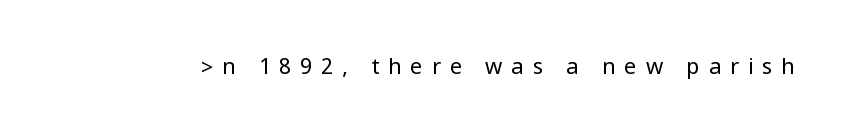
Q: Is the text bold? A: No.
Q: Is the text italic (slanted)? A: No, it is upright.
Q: Is the text underlined? A: No.
Q: Is the spacing between letters normal or unusually wide? A: Unusually wide.
